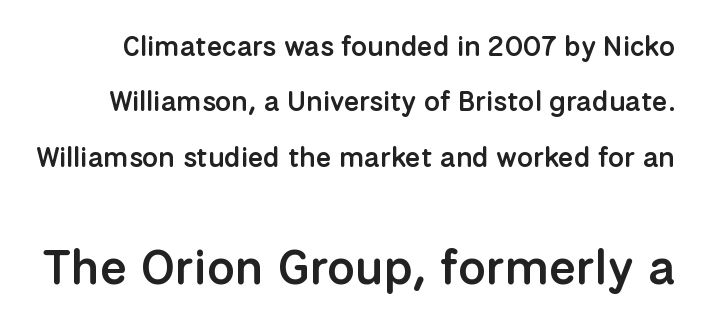
{"serif": "no", "italic": "no", "bold": "semi", "weight": "semibold", "width": "normal", "stroke_contrast": "low", "x_height": "medium", "monospaced": "no", "underline": "no", "line_spacing": "loose", "line_spacing_ratio": 1.98, "letter_spacing": "normal", "letter_spacing_em": 0.0, "larger_block": "second", "size_ratio": 1.75, "glyph_px": 49}
